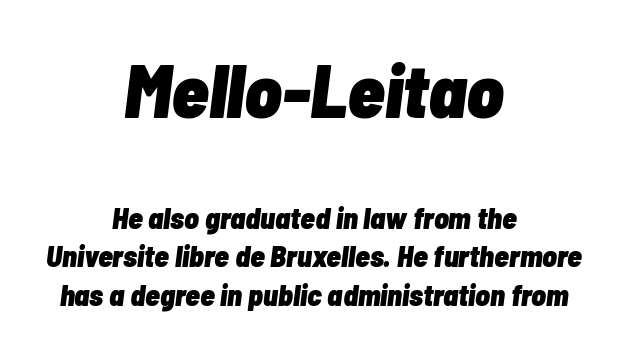
Q: Is the text bold? A: Yes.
Q: Is the text italic (slanted)? A: Yes, it leans right by about 7 degrees.
Q: Is the text underlined? A: No.
Q: How is the paragraph aligned? A: Centered.
Q: Is the spacing between letters normal or unusually wide? A: Normal.
Q: Is the spacing between lines tight, normal or loose? A: Normal.
Q: Which block of text is set in a larger size, the first (top) or the second (bottom)? A: The first (top) one.
Q: Width (condensed, normal, or wide)? A: Condensed.
Q: Stroke contrast? A: Low.
Q: x-height? A: Medium.
Q: Monospaced? A: No.
